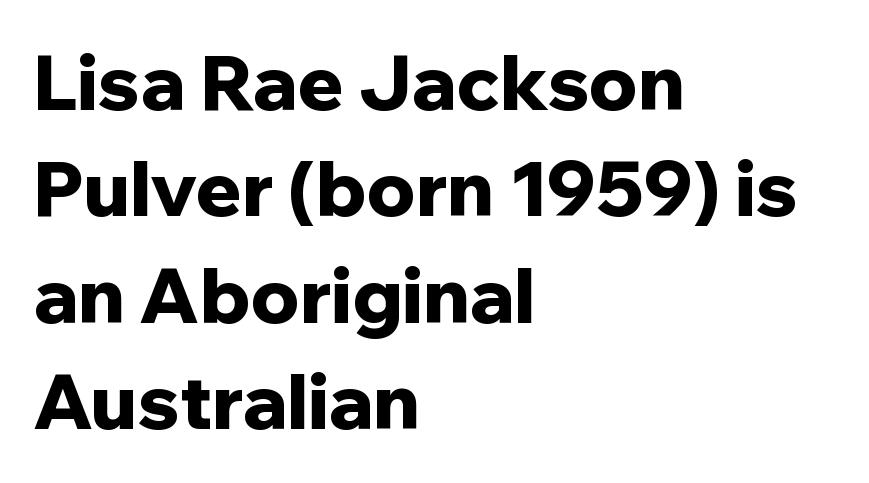
Q: Is the text bold? A: Yes.
Q: Is the text italic (slanted)? A: No, it is upright.
Q: Is the typeface a serif or a sans-serif typeface? A: Sans-serif.
Q: Is the text underlined? A: No.
Q: How is the paragraph aligned? A: Left-aligned.
Q: Is the spacing between letters normal or unusually wide? A: Normal.
Q: Is the spacing between lines tight, normal or loose? A: Normal.
Q: Width (condensed, normal, or wide)? A: Normal.
Q: Stroke contrast? A: Low.
Q: x-height? A: Medium.
Q: Monospaced? A: No.
